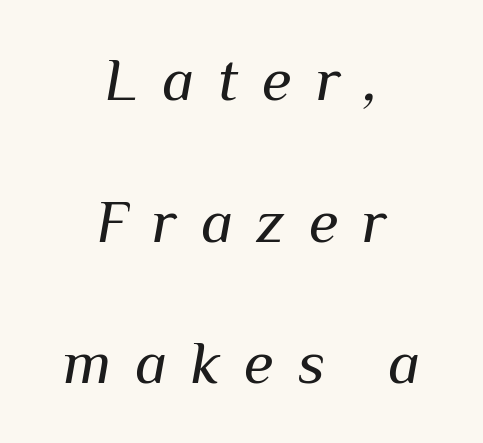
Q: Is the text bold? A: No.
Q: Is the text italic (slanted)? A: Yes, it leans right by about 10 degrees.
Q: Is the text underlined? A: No.
Q: How is the paragraph aligned? A: Centered.
Q: Is the spacing between letters normal or unusually wide? A: Unusually wide.
Q: Is the spacing between lines tight, normal or loose? A: Loose.
Q: Width (condensed, normal, or wide)? A: Normal.
Q: Stroke contrast? A: Medium.
Q: x-height? A: Medium.
Q: Monospaced? A: No.
